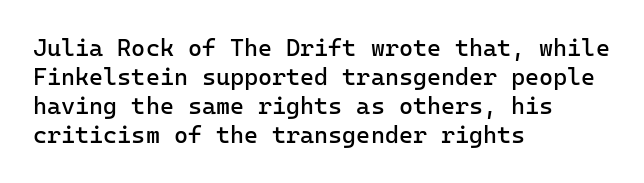
{"italic": "no", "bold": "no", "underline": "no", "align": "left", "line_spacing_ratio": 1.21, "letter_spacing": "normal", "letter_spacing_em": 0.0, "glyph_px": 24}
